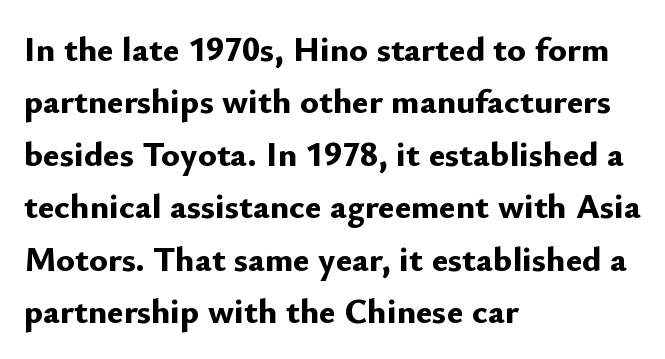
{"serif": "no", "italic": "no", "bold": "yes", "weight": "bold", "width": "normal", "stroke_contrast": "low", "x_height": "small", "monospaced": "no", "underline": "no", "align": "left", "line_spacing": "normal", "line_spacing_ratio": 1.5, "letter_spacing": "normal", "letter_spacing_em": 0.0, "glyph_px": 35}
